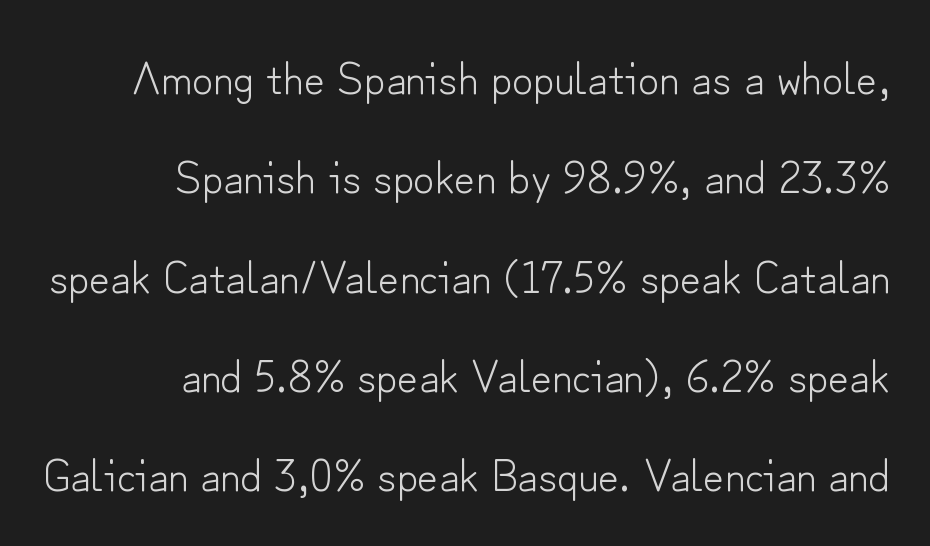
{"serif": "no", "italic": "no", "bold": "no", "weight": "light", "width": "normal", "stroke_contrast": "low", "x_height": "small", "monospaced": "no", "underline": "no", "align": "right", "line_spacing": "loose", "line_spacing_ratio": 2.16, "letter_spacing": "normal", "letter_spacing_em": 0.0, "glyph_px": 46}
